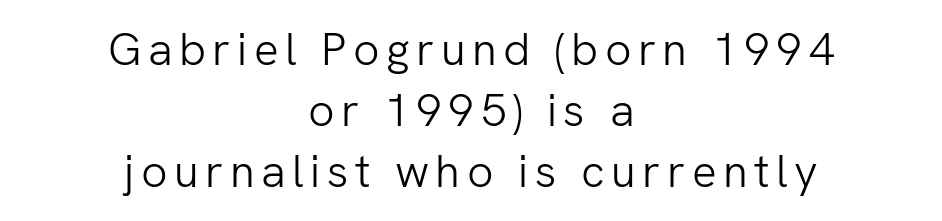
The image shows 46 px light sans-serif type, upright; set centered, normal line spacing (1.33x), not underlined; low stroke contrast and a medium x-height.
